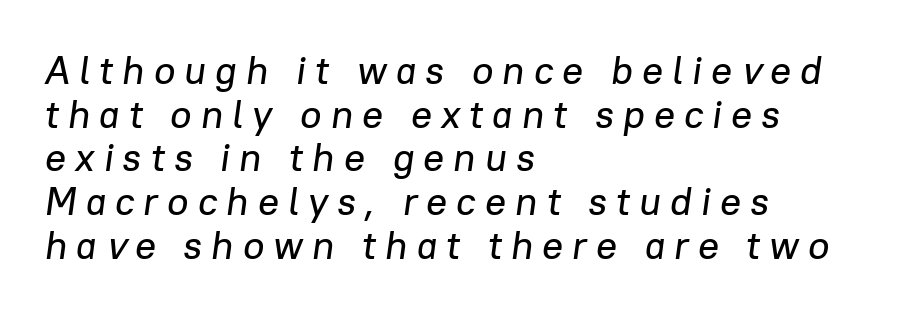
Q: Is the text italic (slanted)? A: Yes, it leans right by about 8 degrees.
Q: Is the text underlined? A: No.
Q: How is the paragraph aligned? A: Left-aligned.
Q: Is the spacing between letters normal or unusually wide? A: Unusually wide.
Q: Is the spacing between lines tight, normal or loose? A: Tight.
Q: Width (condensed, normal, or wide)? A: Normal.
Q: Stroke contrast? A: Low.
Q: x-height? A: Medium.
Q: Monospaced? A: No.
